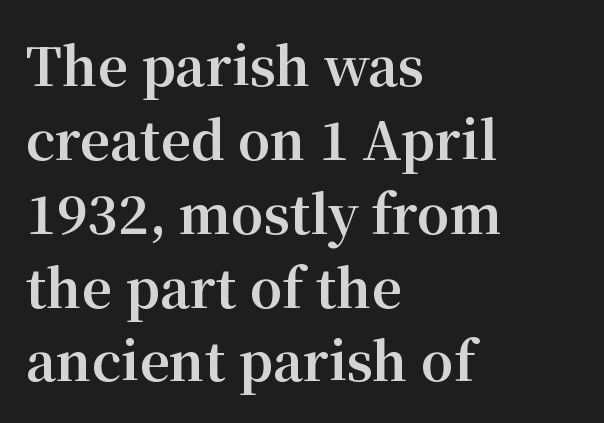
{"serif": "yes", "italic": "no", "bold": "yes", "weight": "bold", "width": "normal", "stroke_contrast": "medium", "x_height": "medium", "monospaced": "no", "underline": "no", "align": "left", "line_spacing": "normal", "line_spacing_ratio": 1.42, "letter_spacing": "normal", "letter_spacing_em": 0.0, "glyph_px": 52}
